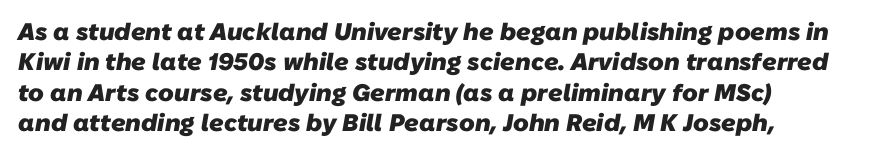
Q: Is the text bold? A: Yes.
Q: Is the text underlined? A: No.
Q: Is the spacing between letters normal or unusually wide? A: Normal.
Q: Is the spacing between lines tight, normal or loose? A: Normal.
